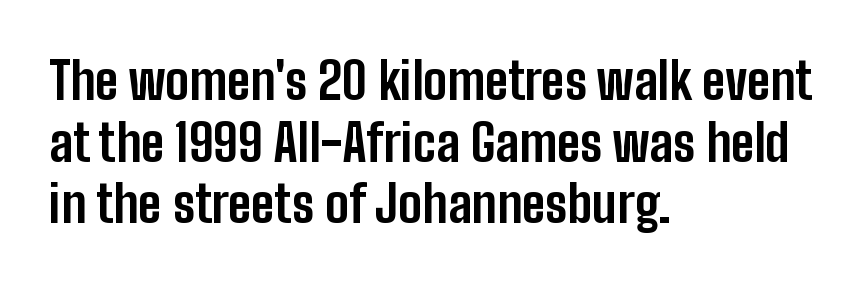
{"serif": "no", "italic": "no", "bold": "yes", "weight": "bold", "width": "condensed", "stroke_contrast": "low", "x_height": "medium", "monospaced": "no", "underline": "no", "align": "left", "line_spacing_ratio": 1.21, "letter_spacing": "normal", "letter_spacing_em": 0.0, "glyph_px": 51}
